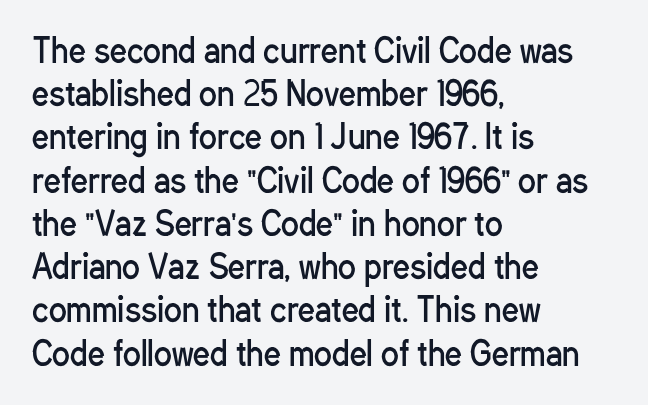
{"serif": "no", "italic": "no", "bold": "no", "weight": "regular", "width": "condensed", "stroke_contrast": "low", "x_height": "medium", "monospaced": "no", "underline": "no", "align": "left", "line_spacing": "normal", "line_spacing_ratio": 1.31, "letter_spacing": "normal", "letter_spacing_em": 0.0, "glyph_px": 33}
